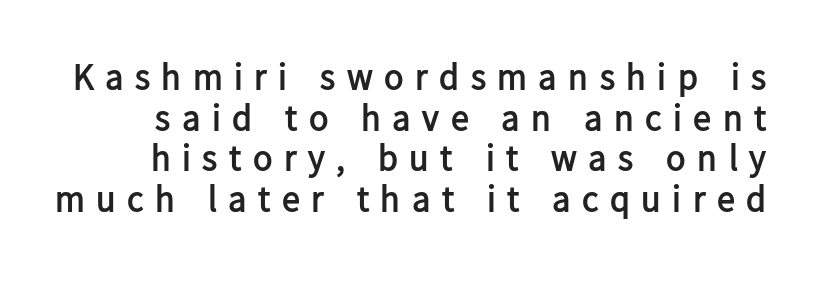
{"serif": "no", "italic": "no", "bold": "yes", "weight": "semibold", "width": "normal", "stroke_contrast": "low", "x_height": "medium", "monospaced": "no", "underline": "no", "line_spacing": "tight", "line_spacing_ratio": 1.13, "letter_spacing": "wide", "letter_spacing_em": 0.32, "glyph_px": 36}
